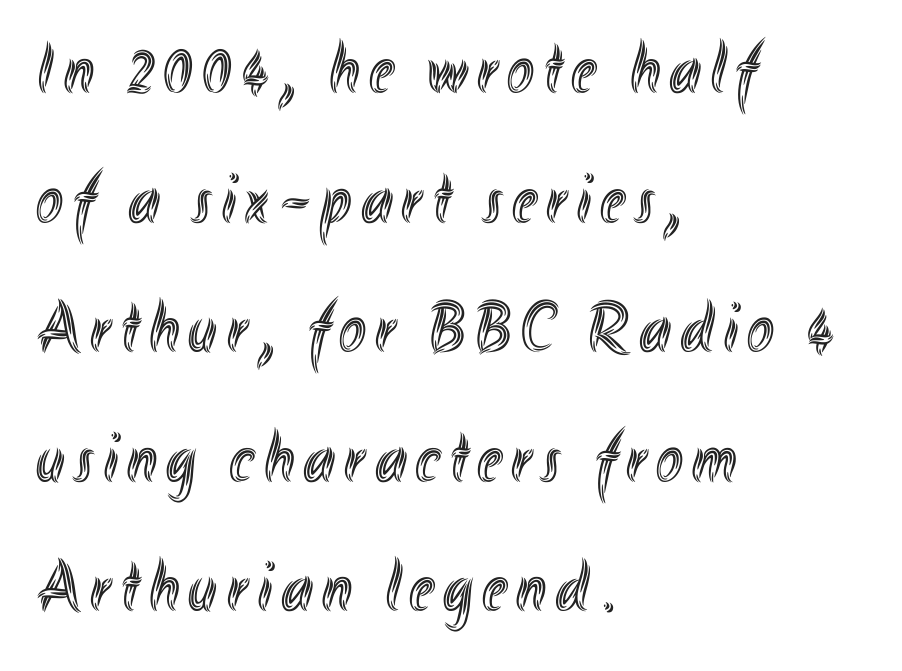
The image shows 72 px condensed type; set left-aligned, line spacing 1.8x, not underlined; a small x-height.
